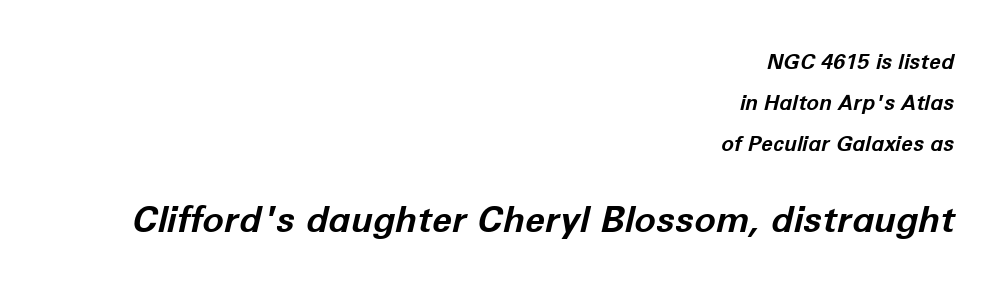
Q: Is the text bold? A: Yes.
Q: Is the text italic (slanted)? A: Yes, it leans right by about 12 degrees.
Q: Is the text underlined? A: No.
Q: How is the paragraph aligned? A: Right-aligned.
Q: Is the spacing between letters normal or unusually wide? A: Normal.
Q: Is the spacing between lines tight, normal or loose? A: Loose.
Q: Which block of text is set in a larger size, the first (top) or the second (bottom)? A: The second (bottom) one.
Q: Width (condensed, normal, or wide)? A: Normal.
Q: Stroke contrast? A: Low.
Q: x-height? A: Medium.
Q: Monospaced? A: No.
